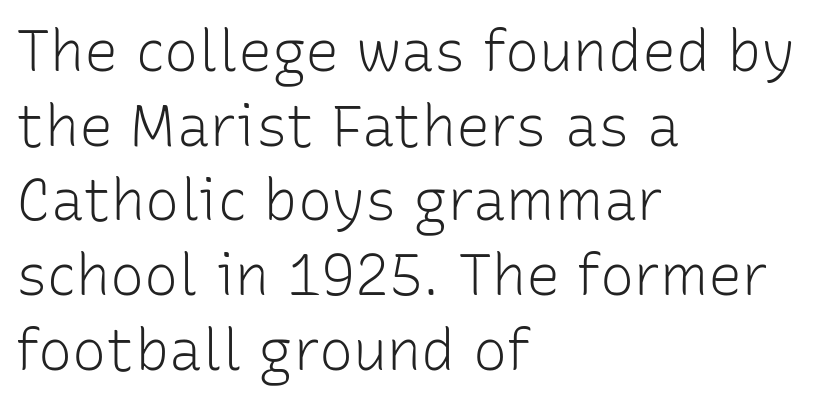
A student would call this left alignment; a typographer would say flush left, rag right. Students, note that the glyphs here touch the page at normal intervals. The gap between lines stays unmarked. Weight: in the light-to-regular range. These lines are rendered in a variable-pitch font.
